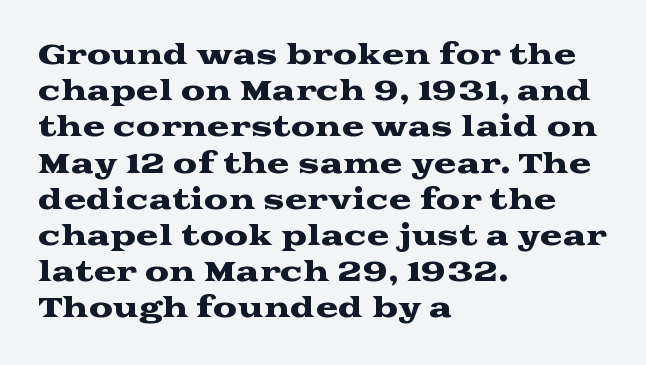
{"italic": "no", "underline": "no", "align": "left", "line_spacing": "normal", "line_spacing_ratio": 1.34, "letter_spacing": "normal", "letter_spacing_em": 0.0, "glyph_px": 27}
